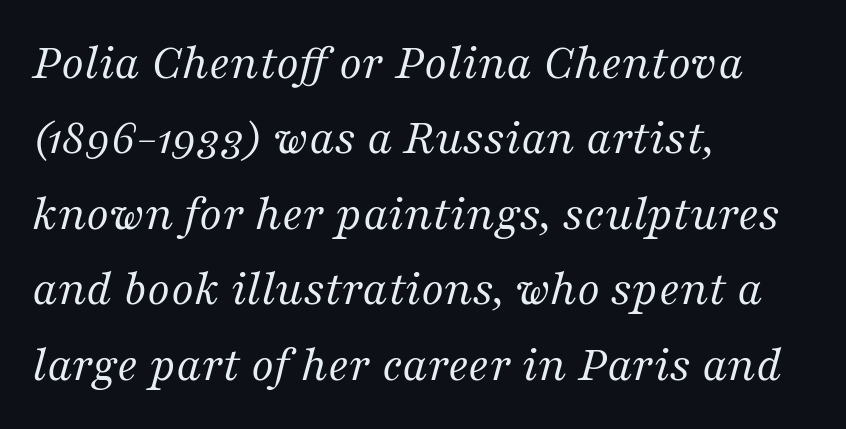
The rendering uses natural spacing where letterforms have individual widths. Students, observe: this is what conventionally led text looks like. Type without underlining. Nothing unusual about the tracking: characters are spaced as the font intends. A typesetter would mark this as italic.
